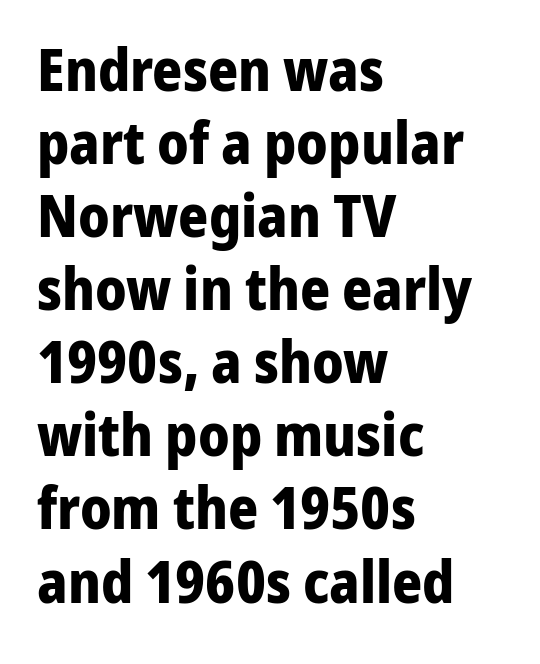
You could not count columns in this text — the font is proportionally spaced. Classification — sans serif. Vertical spacing — default. Visually the block forms a straight wall on the left and a jagged coastline on the right. Check the space under the baseline: it is left empty.
